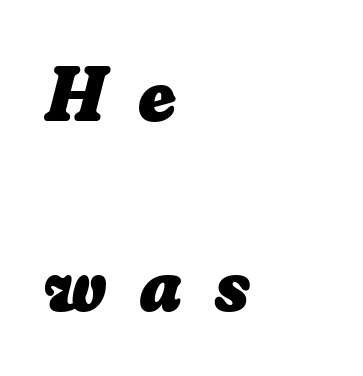
{"italic": "yes", "lean": "right", "slant_degrees": 16, "bold": "yes", "weight": "heavy", "width": "normal", "stroke_contrast": "low", "x_height": "small", "monospaced": "no", "underline": "no", "align": "left", "line_spacing": "loose", "line_spacing_ratio": 2.44, "letter_spacing": "wide", "letter_spacing_em": 0.42, "glyph_px": 78}
